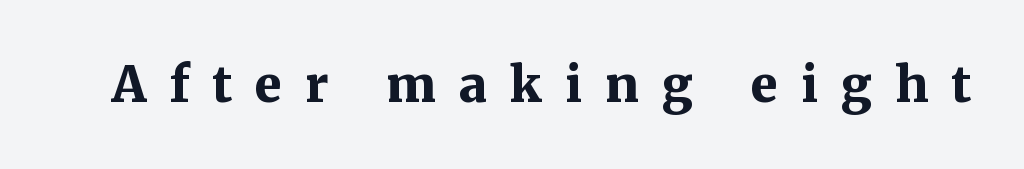
Q: Is the text bold? A: Yes.
Q: Is the text italic (slanted)? A: No, it is upright.
Q: Is the typeface a serif or a sans-serif typeface? A: Serif.
Q: Is the text underlined? A: No.
Q: Is the spacing between letters normal or unusually wide? A: Unusually wide.
Q: Width (condensed, normal, or wide)? A: Normal.
Q: Stroke contrast? A: Medium.
Q: x-height? A: Medium.
Q: Monospaced? A: No.
